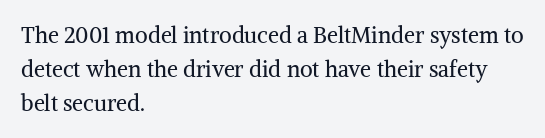
These lines stack with their left ends in a neat column. Any mark beneath the type? The region is blank. Short note: letters normally spaced. The type sits square on the baseline with zero lean.
